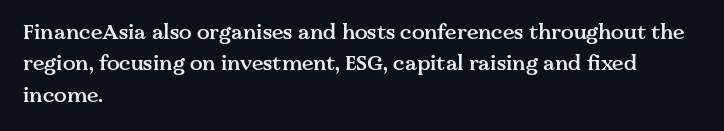
Q: Is the text bold? A: Semi-bold.
Q: Is the text italic (slanted)? A: No, it is upright.
Q: Is the text underlined? A: No.
Q: How is the paragraph aligned? A: Left-aligned.
Q: Is the spacing between letters normal or unusually wide? A: Normal.
Q: Is the spacing between lines tight, normal or loose? A: Normal.
